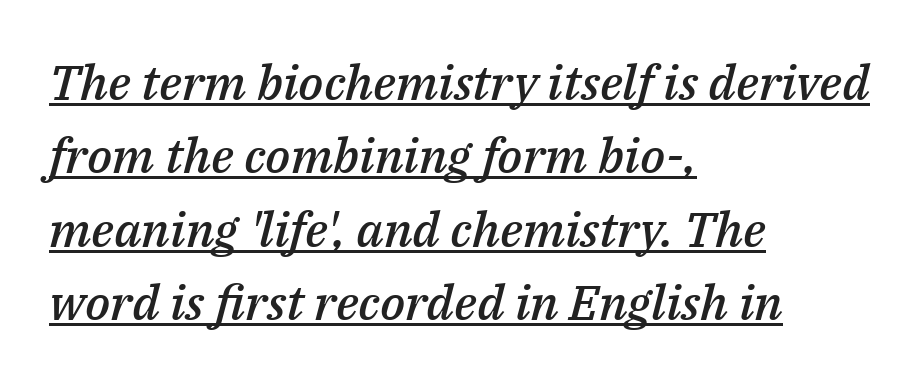
{"italic": "yes", "lean": "right", "slant_degrees": 14, "bold": "semi", "weight": "semibold", "width": "normal", "stroke_contrast": "medium", "x_height": "medium", "monospaced": "no", "underline": "yes", "align": "left", "line_spacing": "normal", "line_spacing_ratio": 1.5, "letter_spacing": "normal", "letter_spacing_em": 0.0, "glyph_px": 49}
